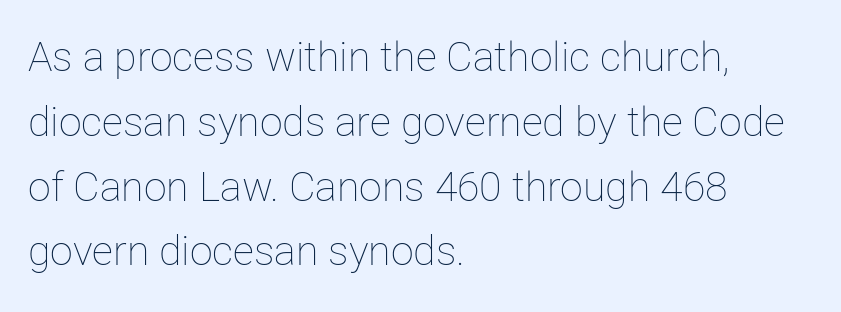
No word sits above an underline. The passage shown has conventional tracking throughout. The block of text has a typical density, with ordinary space between rows. The compositor pushed each line to the left boundary. The letters stand upright; this is a roman face.
